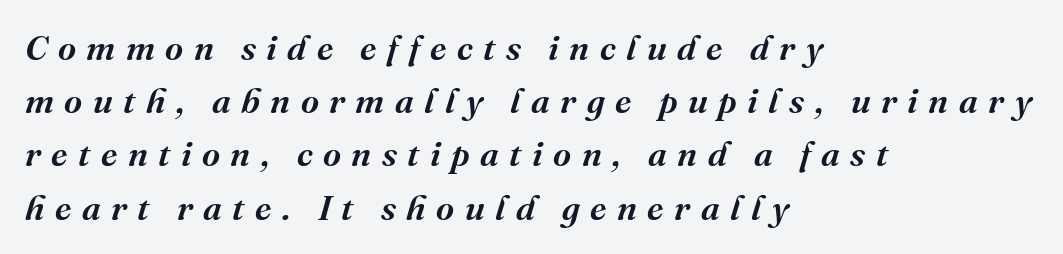
The image shows 35 px serif type, italic (leaning right); set left-aligned, normal line spacing (1.52x), unusually wide letter spacing (+0.3 em), not underlined; medium stroke contrast and a medium x-height.
